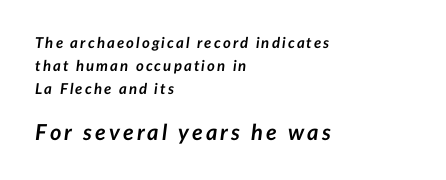
Q: Is the text bold? A: Yes.
Q: Is the text italic (slanted)? A: Yes, it leans right by about 7 degrees.
Q: Is the text underlined? A: No.
Q: How is the paragraph aligned? A: Left-aligned.
Q: Is the spacing between lines tight, normal or loose? A: Normal.
Q: Which block of text is set in a larger size, the first (top) or the second (bottom)? A: The second (bottom) one.
